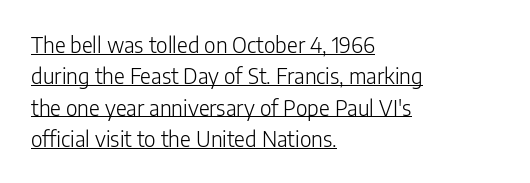
{"italic": "no", "bold": "no", "underline": "yes", "align": "left", "line_spacing": "normal", "line_spacing_ratio": 1.49, "letter_spacing": "normal", "letter_spacing_em": 0.0, "glyph_px": 21}
